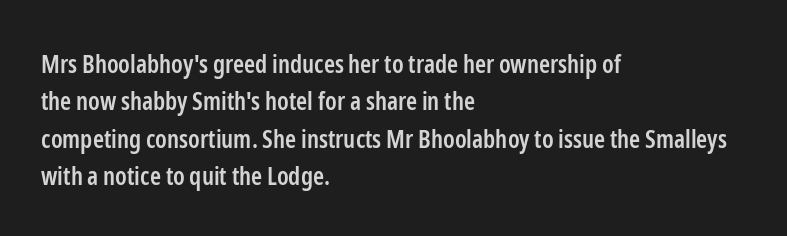
Standard letterfit; no display-style spreading of the glyphs. A bare baseline throughout the passage. Baseline-to-baseline distance is the conventional proportion of letter height. The axis of the letterforms is exactly vertical. The passage shown is semibold, sitting just below true bold. The lines are quadded left.
